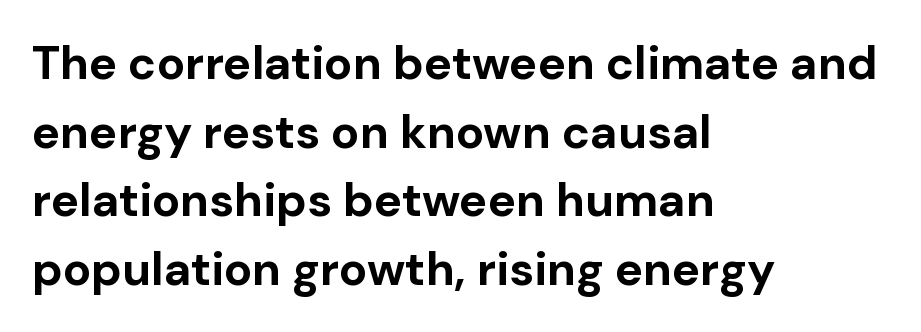
{"serif": "no", "italic": "no", "bold": "yes", "weight": "bold", "width": "normal", "stroke_contrast": "low", "x_height": "medium", "monospaced": "no", "underline": "no", "align": "left", "line_spacing": "normal", "line_spacing_ratio": 1.46, "letter_spacing": "normal", "letter_spacing_em": 0.0, "glyph_px": 47}
